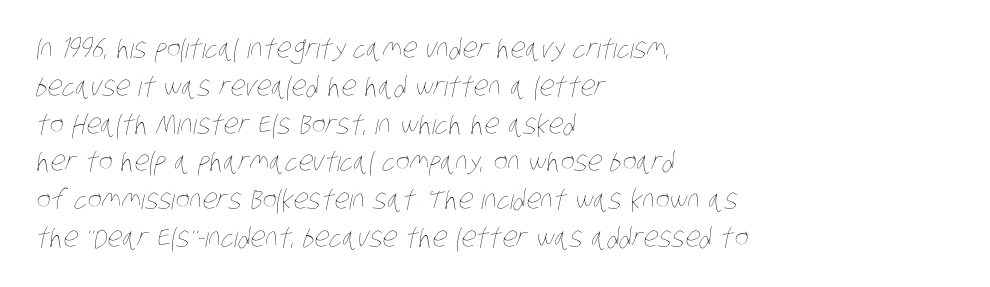
Q: Is the text bold? A: No.
Q: Is the text underlined? A: No.
Q: How is the paragraph aligned? A: Left-aligned.
Q: Is the spacing between letters normal or unusually wide? A: Normal.
Q: Is the spacing between lines tight, normal or loose? A: Normal.
